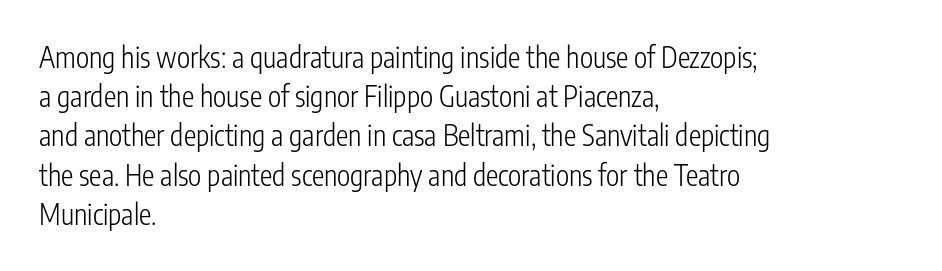
Q: Is the text bold? A: No.
Q: Is the text italic (slanted)? A: No, it is upright.
Q: Is the typeface a serif or a sans-serif typeface? A: Sans-serif.
Q: Is the text underlined? A: No.
Q: How is the paragraph aligned? A: Left-aligned.
Q: Is the spacing between letters normal or unusually wide? A: Normal.
Q: Is the spacing between lines tight, normal or loose? A: Normal.
Q: Width (condensed, normal, or wide)? A: Condensed.
Q: Stroke contrast? A: Low.
Q: x-height? A: Medium.
Q: Monospaced? A: No.
